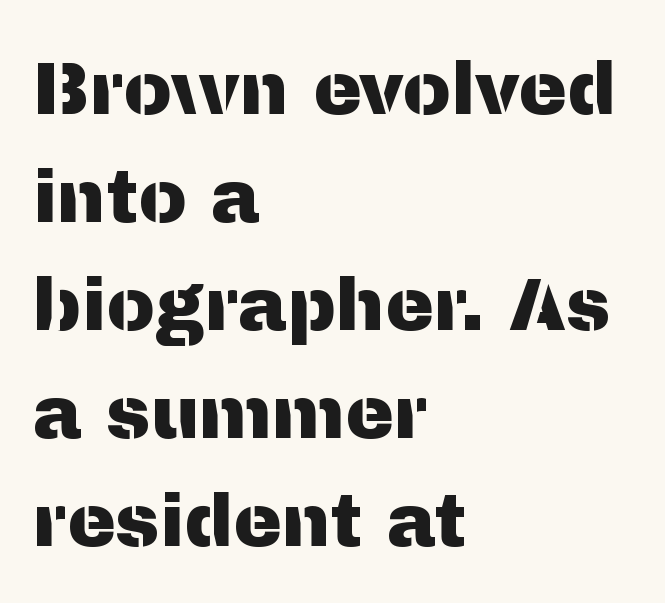
{"serif": "no", "italic": "no", "width": "normal", "stroke_contrast": "medium", "x_height": "medium", "monospaced": "no", "underline": "no", "align": "left", "line_spacing": "normal", "line_spacing_ratio": 1.48, "letter_spacing": "normal", "letter_spacing_em": 0.0, "glyph_px": 73}
